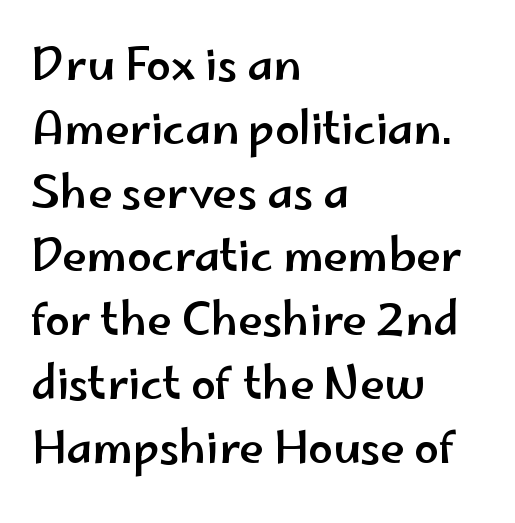
The image shows 44 px wide sans-serif type, upright; set left-aligned, normal line spacing (1.45x), normal letter spacing, not underlined; low stroke contrast and a small x-height.
